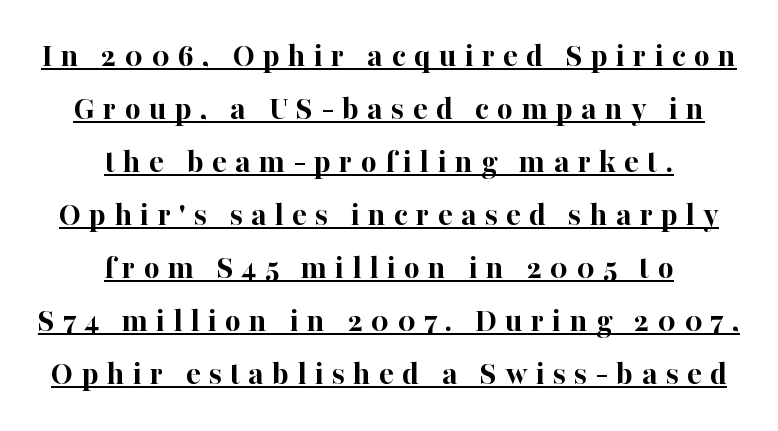
The image shows 34 px bold serif type, upright; set centered, normal line spacing (1.56x), unusually wide letter spacing (+0.24 em), underlined; high stroke contrast and a medium x-height.
